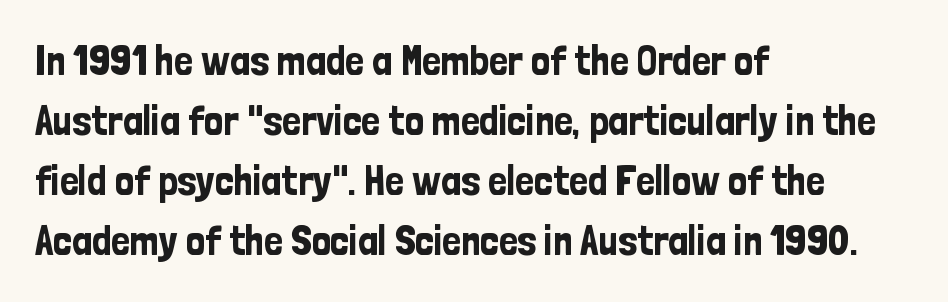
This sample has the flowing, uneven cadence of proportional lettering. A normal amount of white space separates one row of letters from the next. Serif or sans? Sans — the stroke terminals are bare. The letters sit at their default tracking, neither squeezed nor spread. Honestly, there is no underline to notice here at all.
